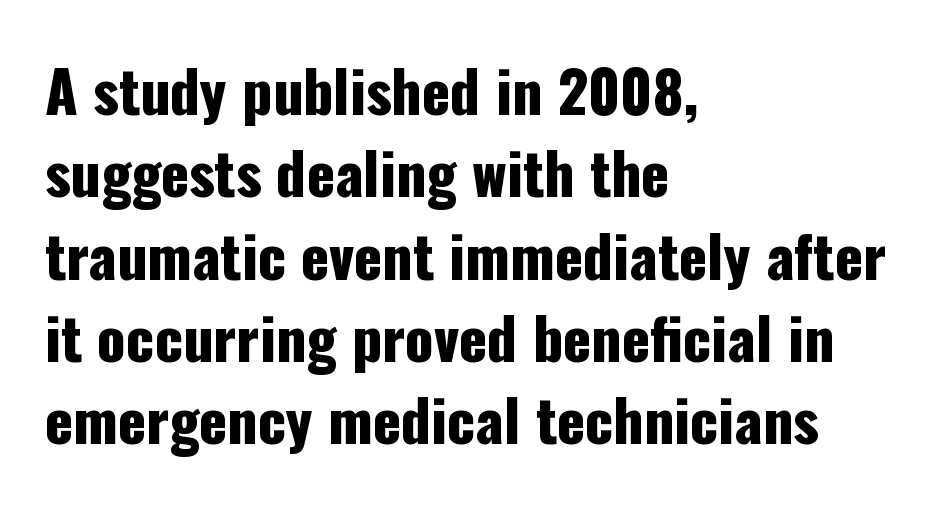
The image shows 58 px condensed sans-serif type, upright; set left-aligned, normal line spacing (1.42x), normal letter spacing, not underlined; low stroke contrast and a medium x-height.
